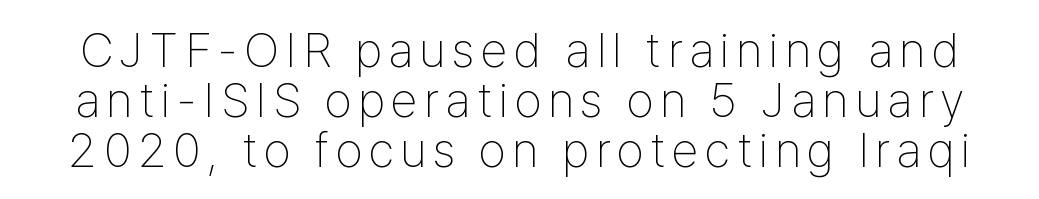
Each letter keeps its own natural width here, so spacing adapts to shape. Reading down the column, the eye jumps only a short way to each next line. Do the letters lean? They stand straight. Type style note: lacks serifs. Has an underline been added? It has not. Vertical stems look standard width or narrower in stroke.
